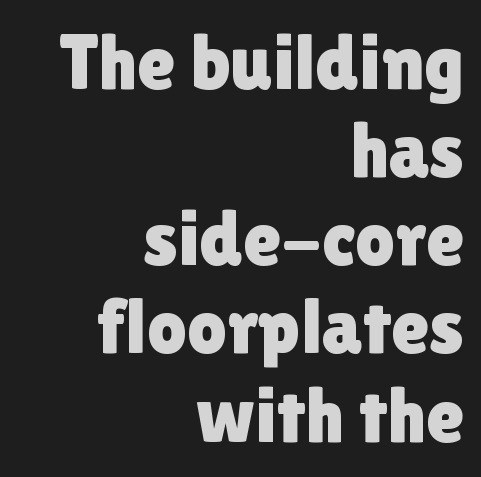
Q: Is the text italic (slanted)? A: No, it is upright.
Q: Is the typeface a serif or a sans-serif typeface? A: Sans-serif.
Q: Is the text underlined? A: No.
Q: How is the paragraph aligned? A: Right-aligned.
Q: Is the spacing between letters normal or unusually wide? A: Normal.
Q: Is the spacing between lines tight, normal or loose? A: Tight.
Q: Width (condensed, normal, or wide)? A: Normal.
Q: x-height? A: Medium.
Q: Monospaced? A: No.
